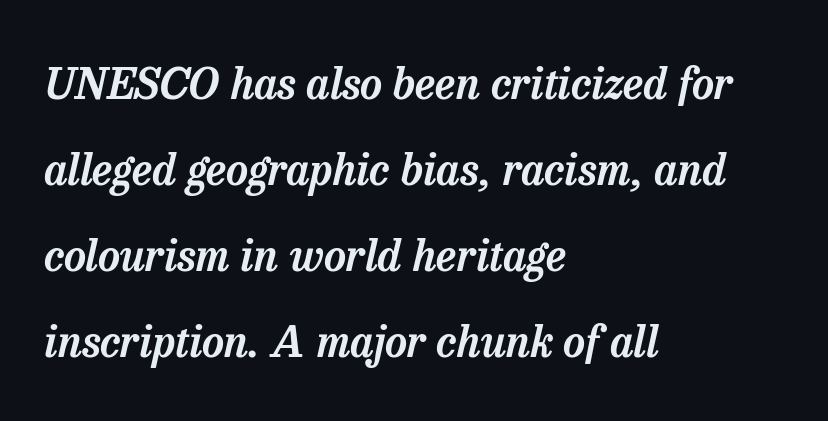
Q: Is the text italic (slanted)? A: Yes, it leans right by about 13 degrees.
Q: Is the typeface a serif or a sans-serif typeface? A: Serif.
Q: Is the text underlined? A: No.
Q: How is the paragraph aligned? A: Left-aligned.
Q: Is the spacing between letters normal or unusually wide? A: Normal.
Q: Is the spacing between lines tight, normal or loose? A: Loose.
Q: Width (condensed, normal, or wide)? A: Normal.
Q: Stroke contrast? A: Low.
Q: x-height? A: Medium.
Q: Monospaced? A: No.
